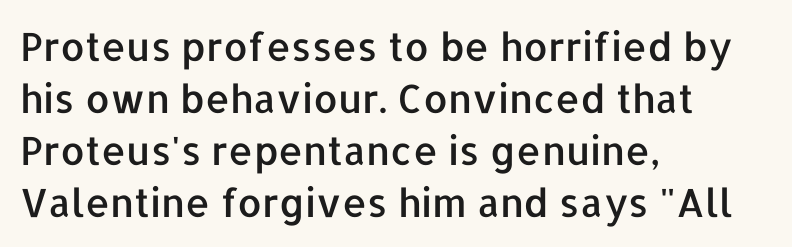
This sample uses plain, unmodified letter spacing. Each new line begins a customary step beneath the previous one. Looks like regular typesetting: each glyph gets only the width it needs. Clear beneath every line of the passage.
